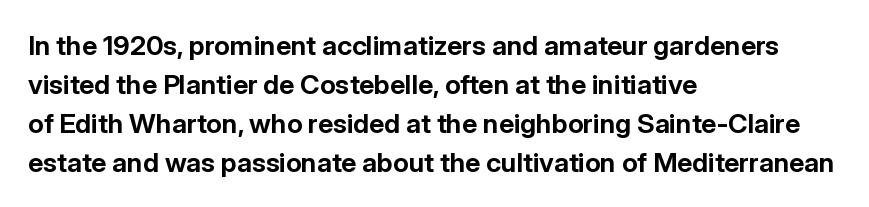
Line starts are locked; line ends wander. On the weight axis this lands at bold, roughly 700. Italic: no, the glyphs are upright roman. Glance below the letters and you will spot only blank space.
